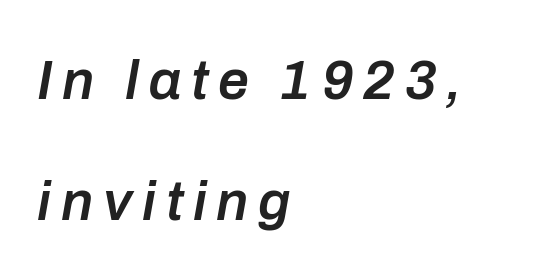
Q: Is the text bold? A: Semi-bold.
Q: Is the text italic (slanted)? A: Yes, it leans right by about 10 degrees.
Q: Is the text underlined? A: No.
Q: How is the paragraph aligned? A: Left-aligned.
Q: Is the spacing between lines tight, normal or loose? A: Loose.
Q: Width (condensed, normal, or wide)? A: Normal.
Q: Stroke contrast? A: Low.
Q: x-height? A: Medium.
Q: Monospaced? A: No.
